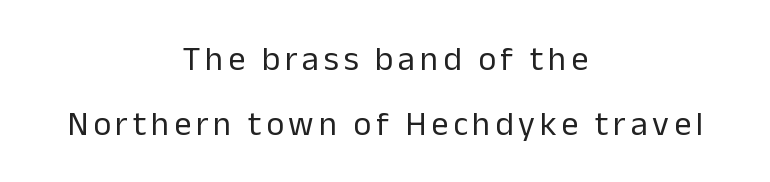
The image shows 34 px regular-weight sans-serif type, upright; set centered, loose line spacing (1.92x), not underlined; low stroke contrast and a medium x-height.
